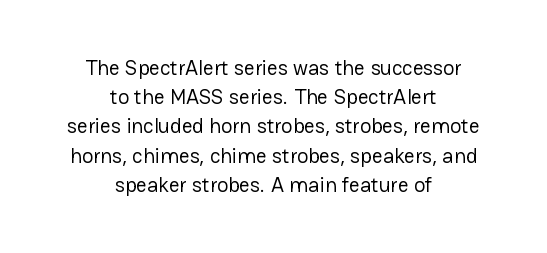
{"italic": "no", "bold": "no", "underline": "no", "align": "center", "line_spacing": "normal", "line_spacing_ratio": 1.39, "letter_spacing": "normal", "letter_spacing_em": 0.0, "glyph_px": 21}
